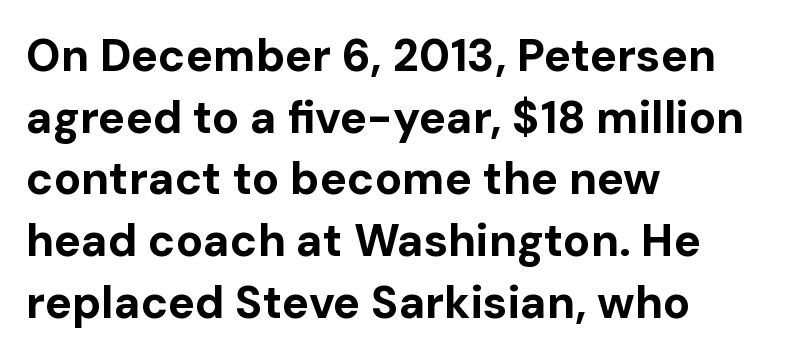
{"serif": "no", "italic": "no", "bold": "yes", "weight": "bold", "width": "normal", "stroke_contrast": "low", "x_height": "medium", "monospaced": "no", "underline": "no", "align": "left", "line_spacing": "normal", "line_spacing_ratio": 1.37, "letter_spacing": "normal", "letter_spacing_em": 0.0, "glyph_px": 45}
